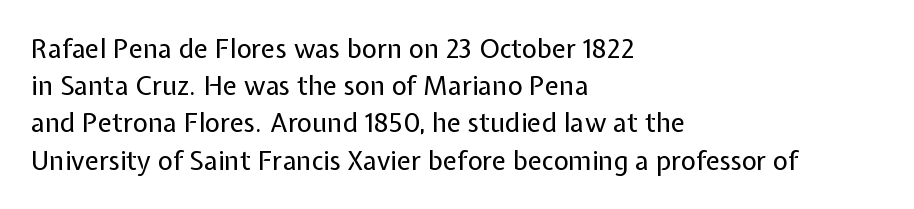
The rendering anchors every line to the left-hand side. A clean baseline with only descenders dipping below it. No chunkiness to these letters — they're not bold. Leading matches the norm, producing a regular column. Ascenders rise straight up at ninety degrees. Nobody touched the tracking dial on this one.
